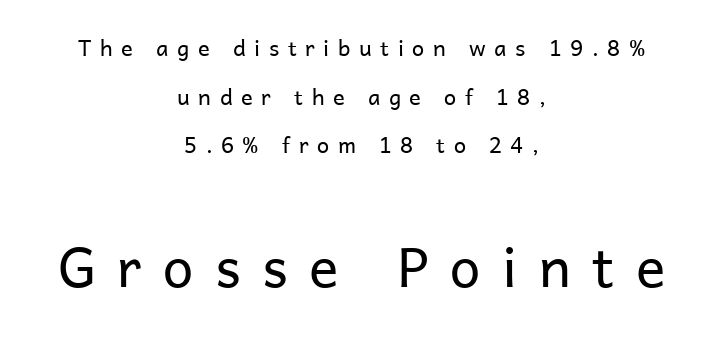
The image shows 55 px regular-weight sans-serif type, upright; set centered, loose line spacing (2.21x), unusually wide letter spacing (+0.39 em), not underlined; the second (bottom) block is 2.5x larger; low stroke contrast and a medium x-height.
